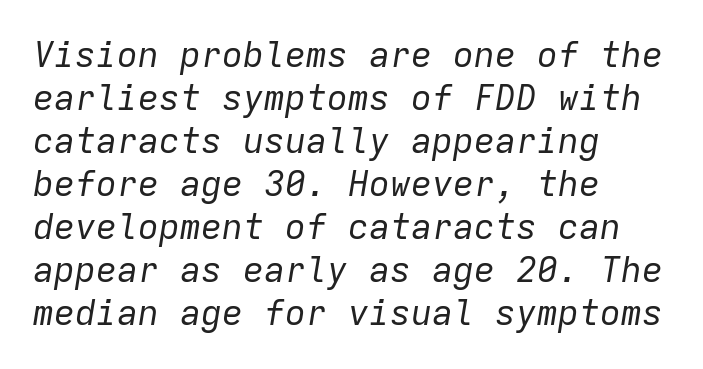
The image shows 35 px regular-weight type, italic (leaning right), monospaced; set left-aligned, line spacing 1.23x, normal letter spacing, not underlined; low stroke contrast and a medium x-height.
